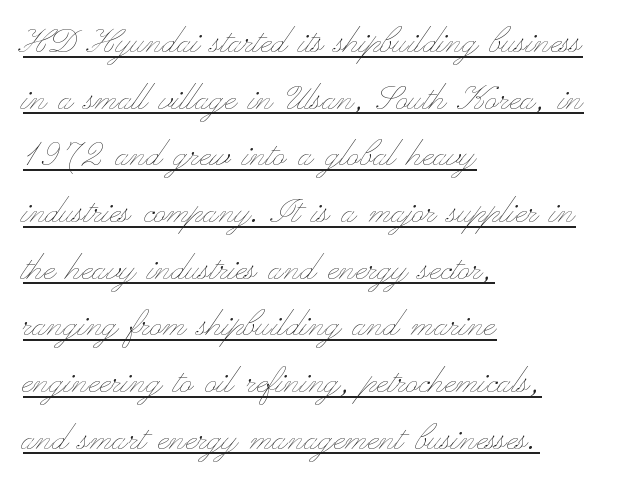
You could not count columns in this text — the font is proportionally spaced. Underlined type. Each stroke keeps to a modest, everyday thickness or less. In terms of leading, this rendering sits right in the middle. Teacher's note: observe the even left margin — that is flush-left alignment.
